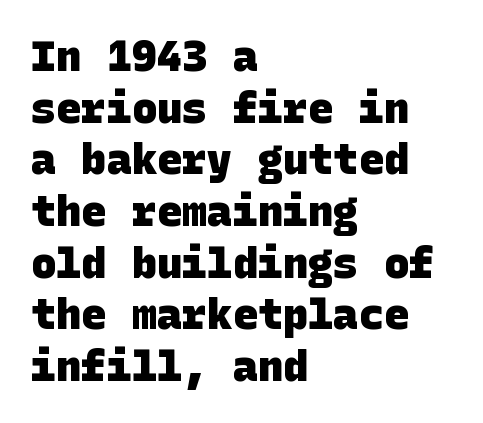
The image shows 42 px heavy sans-serif type; set left-aligned, line spacing 1.23x, normal letter spacing, not underlined; low stroke contrast and a large x-height.
